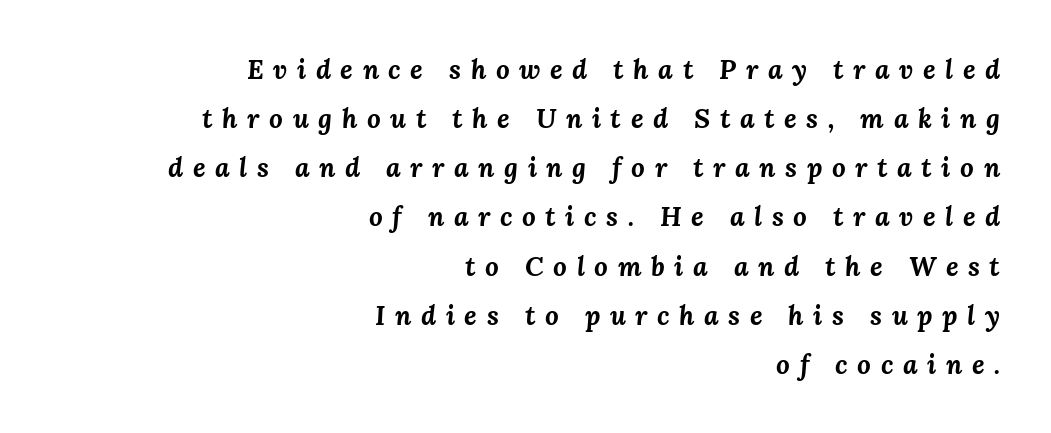
All the whitespace from short lines collects on the left. The glyphs have the mass of a bold cut. Anything drawn beneath the words? Only blank space. Slant detected: the letters are inclined. The tracking jumps out immediately: characters are airy and widely separated.
